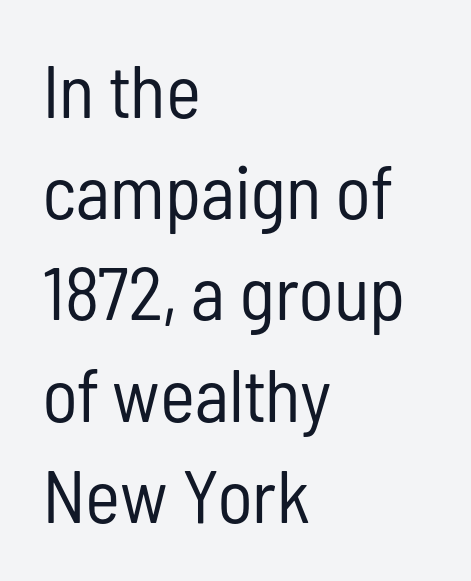
The image shows 75 px regular-weight, condensed sans-serif type, upright; set left-aligned, normal line spacing (1.35x), normal letter spacing, not underlined; low stroke contrast and a medium x-height.
